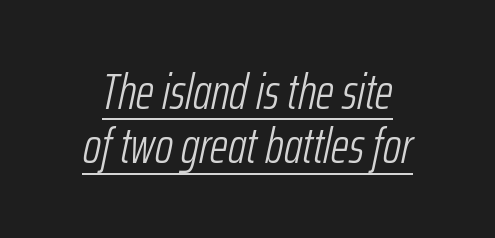
Q: Is the text bold? A: No.
Q: Is the text italic (slanted)? A: Yes, it leans right by about 12 degrees.
Q: Is the text underlined? A: Yes.
Q: How is the paragraph aligned? A: Centered.
Q: Is the spacing between letters normal or unusually wide? A: Normal.
Q: Is the spacing between lines tight, normal or loose? A: Tight.
Q: Width (condensed, normal, or wide)? A: Condensed.
Q: Stroke contrast? A: Low.
Q: x-height? A: Medium.
Q: Monospaced? A: No.
